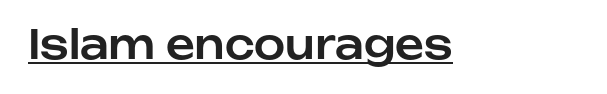
{"serif": "no", "italic": "no", "width": "normal", "stroke_contrast": "low", "x_height": "medium", "monospaced": "no", "underline": "yes", "letter_spacing": "normal", "letter_spacing_em": 0.0, "glyph_px": 40}
